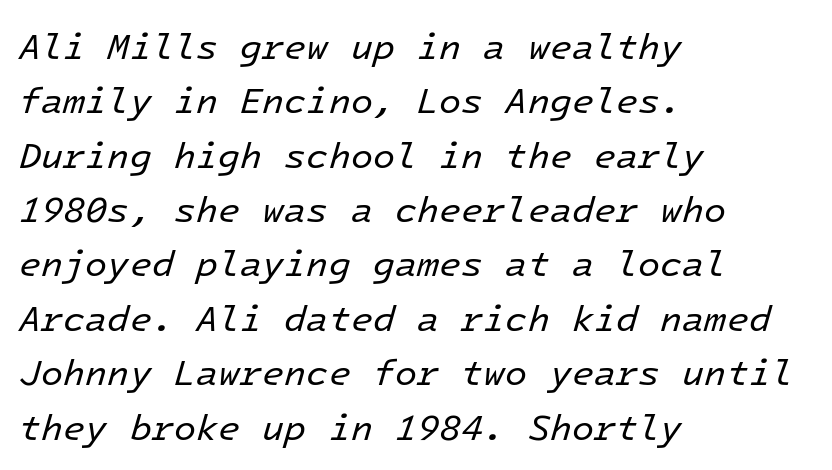
The string is rendered with underlining switched off. The passage is arranged the way most books set body copy — flush left. Leading: standard. The letterforms sit at book weight or below. Characters follow at the spacing the type designer built in.
